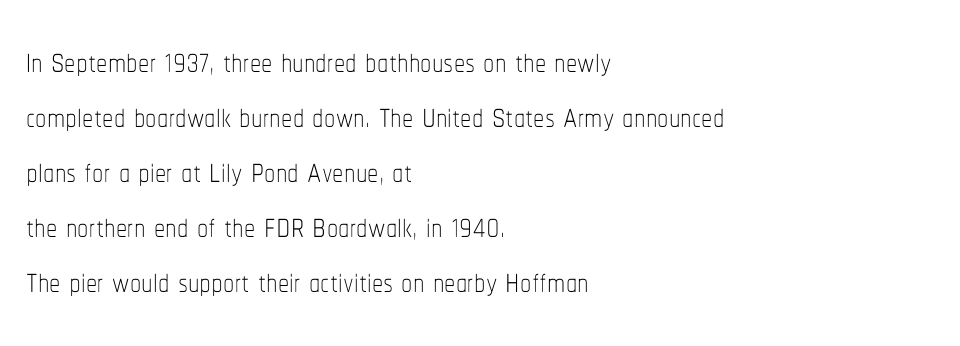
Typeset ragged right — the left edge is the straight one. Tracking here is standard; glyphs follow each other at the usual distance. On a weight scale, this lands at 450 or below. The words here are not underlined. Each letter keeps its own natural width here, so spacing adapts to shape.
